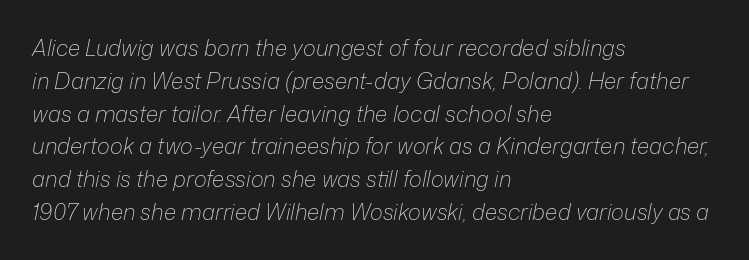
Q: Is the text bold? A: No.
Q: Is the text italic (slanted)? A: Yes, it leans right by about 12 degrees.
Q: Is the text underlined? A: No.
Q: How is the paragraph aligned? A: Left-aligned.
Q: Is the spacing between letters normal or unusually wide? A: Normal.
Q: Is the spacing between lines tight, normal or loose? A: Normal.
